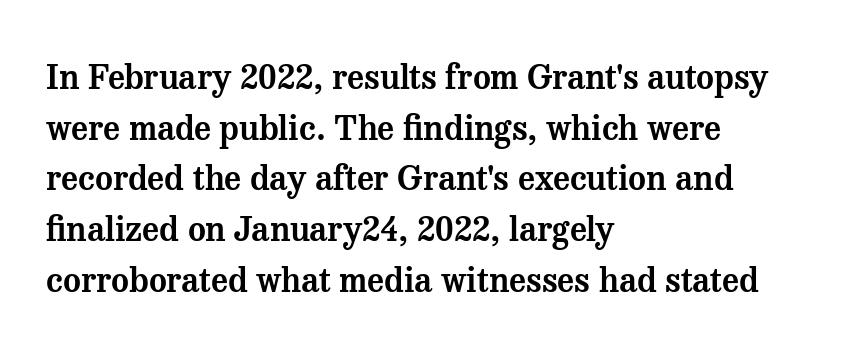
The image shows 34 px serif type, upright; set left-aligned, normal line spacing (1.49x), normal letter spacing, not underlined; medium stroke contrast and a medium x-height.
